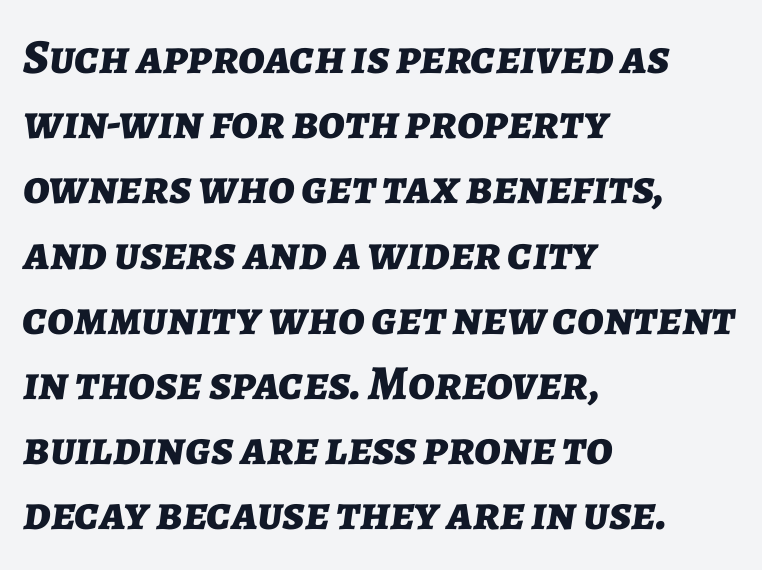
The image shows 49 px bold type, italic (leaning right); set left-aligned, normal line spacing (1.33x), normal letter spacing, not underlined; low stroke contrast and a medium x-height.
